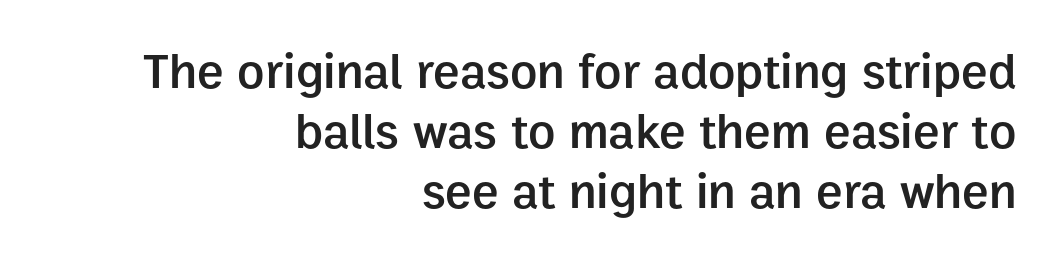
The image shows 50 px semibold sans-serif type, upright; set right-aligned, line spacing 1.2x, normal letter spacing, not underlined; low stroke contrast and a medium x-height.
